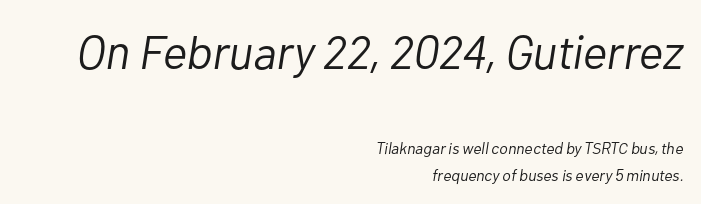
{"italic": "yes", "lean": "right", "slant_degrees": 10, "bold": "no", "weight": "light", "width": "normal", "stroke_contrast": "low", "x_height": "medium", "monospaced": "no", "underline": "no", "align": "right", "line_spacing_ratio": 1.71, "letter_spacing": "normal", "letter_spacing_em": 0.0, "larger_block": "first", "size_ratio": 2.94, "glyph_px": 47}
